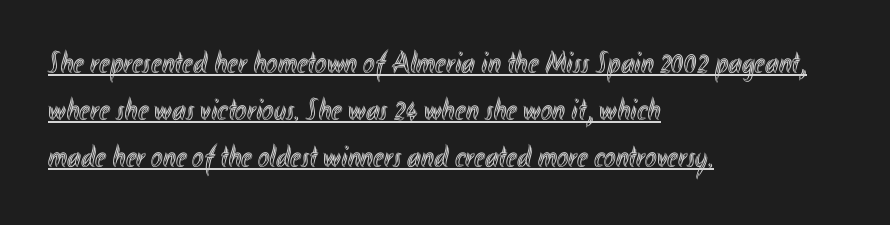
{"width": "condensed", "x_height": "small", "monospaced": "no", "underline": "yes", "align": "left", "line_spacing": "normal", "line_spacing_ratio": 1.51, "letter_spacing": "normal", "letter_spacing_em": 0.0, "glyph_px": 31}
